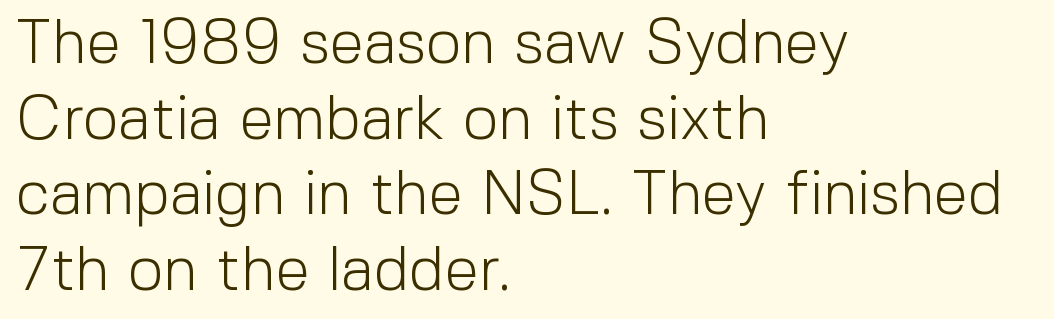
The image shows 62 px light sans-serif type, upright; set left-aligned, line spacing 1.22x, normal letter spacing, not underlined; a medium x-height.
